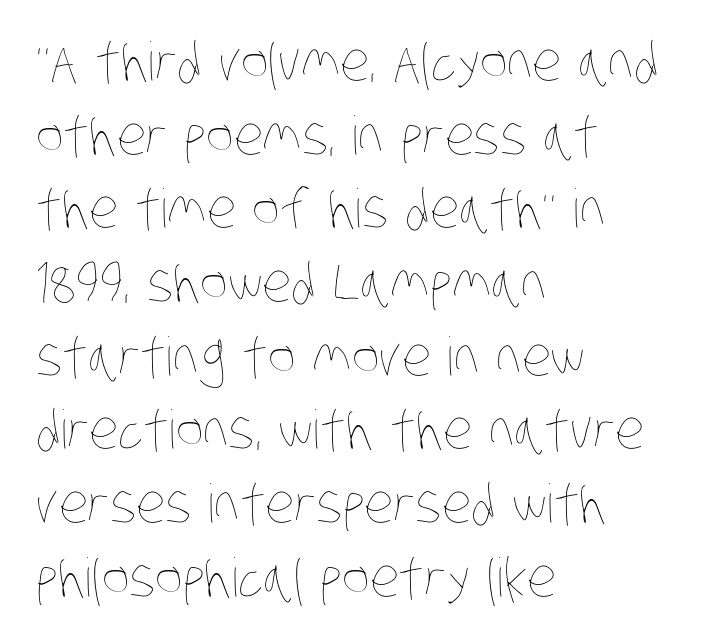
Inter-character spacing is left at the font's built-in metrics. Students, observe: this is what conventionally led text looks like. Each stroke keeps to a modest, everyday thickness or less. Anything drawn beneath the words? Only blank space. Leftover space on each line is placed entirely after the last word.
